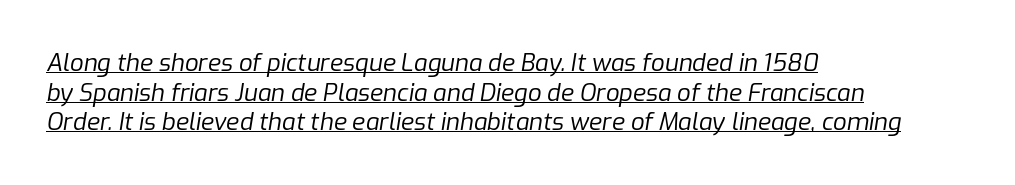
Compared with typical body copy, the letter spacing here is the same. Is there an underline? Yes — a line sits under the letters. Emphasis-style slanted type is in use. Alignment: flush left.
